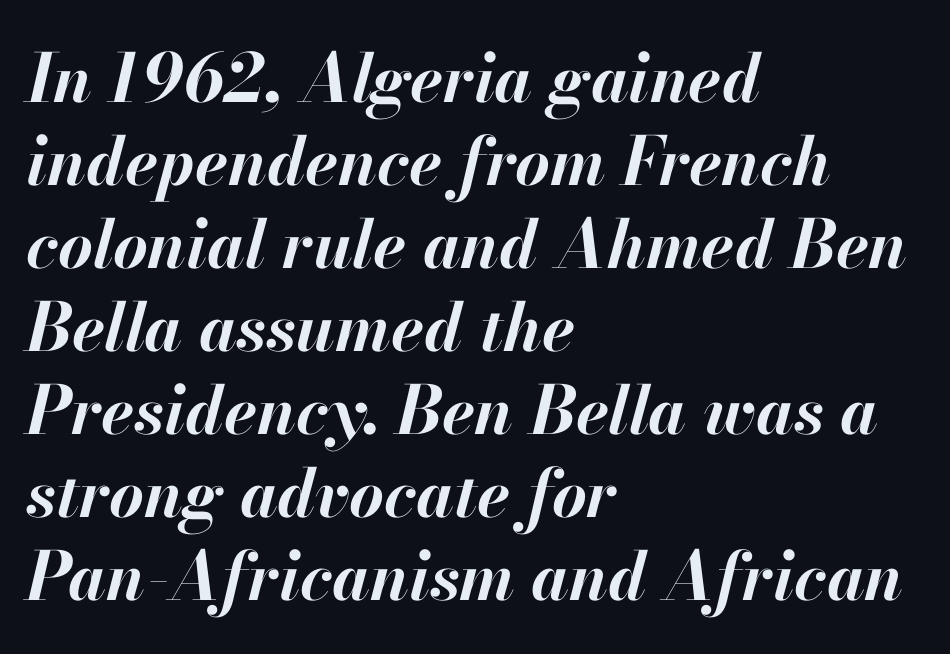
{"italic": "yes", "lean": "right", "slant_degrees": 13, "bold": "yes", "weight": "bold", "width": "normal", "stroke_contrast": "high", "x_height": "small", "monospaced": "no", "underline": "no", "align": "left", "line_spacing_ratio": 1.24, "letter_spacing": "normal", "letter_spacing_em": 0.0, "glyph_px": 67}
